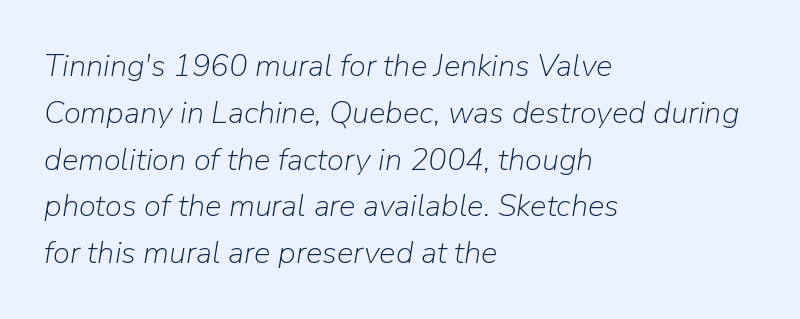
Q: Is the text bold? A: No.
Q: Is the text italic (slanted)? A: Yes, it leans right by about 9 degrees.
Q: Is the text underlined? A: No.
Q: How is the paragraph aligned? A: Left-aligned.
Q: Is the spacing between letters normal or unusually wide? A: Normal.
Q: Is the spacing between lines tight, normal or loose? A: Normal.
Q: Width (condensed, normal, or wide)? A: Normal.
Q: Stroke contrast? A: Low.
Q: x-height? A: Medium.
Q: Monospaced? A: No.
